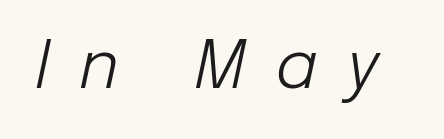
Q: Is the text bold? A: No.
Q: Is the text italic (slanted)? A: Yes, it leans right by about 12 degrees.
Q: Is the text underlined? A: No.
Q: Is the spacing between letters normal or unusually wide? A: Unusually wide.
Q: Width (condensed, normal, or wide)? A: Normal.
Q: Stroke contrast? A: Low.
Q: x-height? A: Medium.
Q: Monospaced? A: No.
